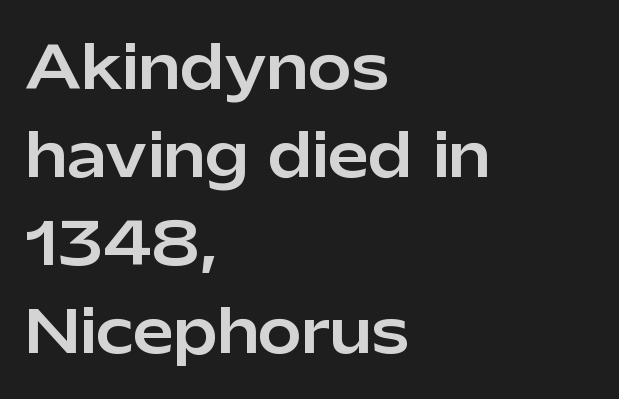
Is the letter spacing exaggerated? No — it looks like the ordinary default. The rendering anchors every line to the left-hand side. Compared with typical paragraphs, the rows here are spaced about the same. The rendering uses natural spacing where letterforms have individual widths. The type sits square on the baseline with zero lean.
